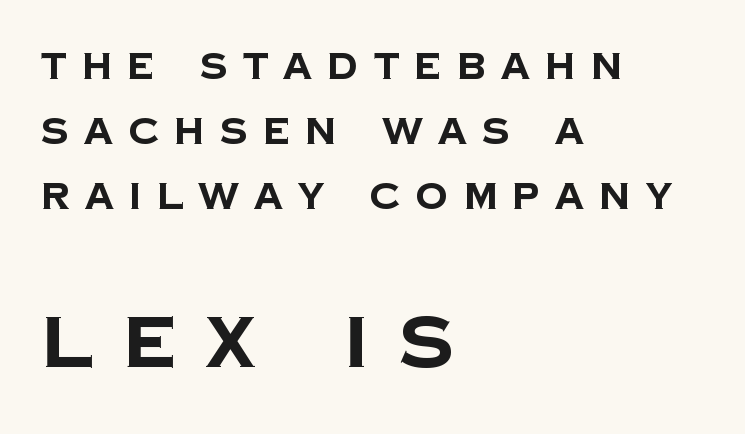
Q: Is the text bold? A: Yes.
Q: Is the typeface a serif or a sans-serif typeface? A: Sans-serif.
Q: Is the text underlined? A: No.
Q: How is the paragraph aligned? A: Left-aligned.
Q: Is the spacing between letters normal or unusually wide? A: Unusually wide.
Q: Which block of text is set in a larger size, the first (top) or the second (bottom)? A: The second (bottom) one.
Q: Width (condensed, normal, or wide)? A: Normal.
Q: Stroke contrast? A: Low.
Q: x-height? A: Large.
Q: Monospaced? A: No.
